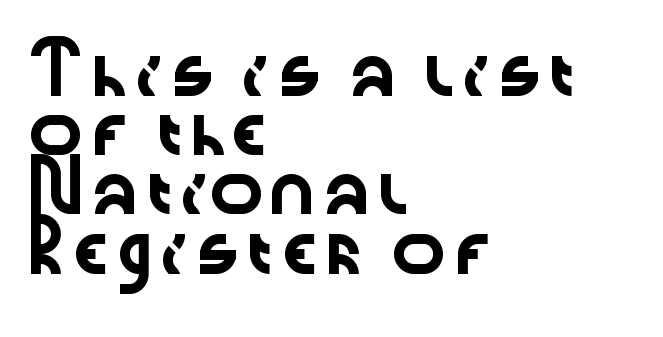
Q: Is the text italic (slanted)? A: No, it is upright.
Q: Is the typeface a serif or a sans-serif typeface? A: Sans-serif.
Q: Is the text underlined? A: No.
Q: How is the paragraph aligned? A: Left-aligned.
Q: Is the spacing between letters normal or unusually wide? A: Normal.
Q: Is the spacing between lines tight, normal or loose? A: Normal.
Q: Width (condensed, normal, or wide)? A: Wide.
Q: Stroke contrast? A: Low.
Q: x-height? A: Medium.
Q: Monospaced? A: No.
